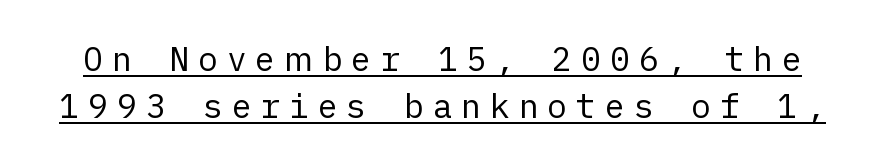
The image shows 33 px regular-weight sans-serif type, upright; set normal line spacing (1.43x), unusually wide letter spacing (+0.27 em), underlined; low stroke contrast and a medium x-height.
